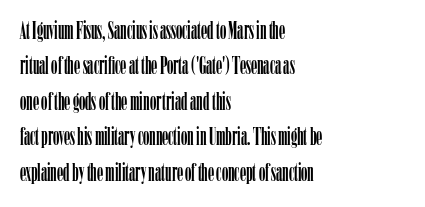
The line texture is even and compact thanks to regular tracking. Glance below the letters and you will spot only blank space. It's the straight-up-and-down kind of type. Each line starts at the same left margin while the right side varies. Reading down the column, the eye jumps a familiar distance to each next line.
